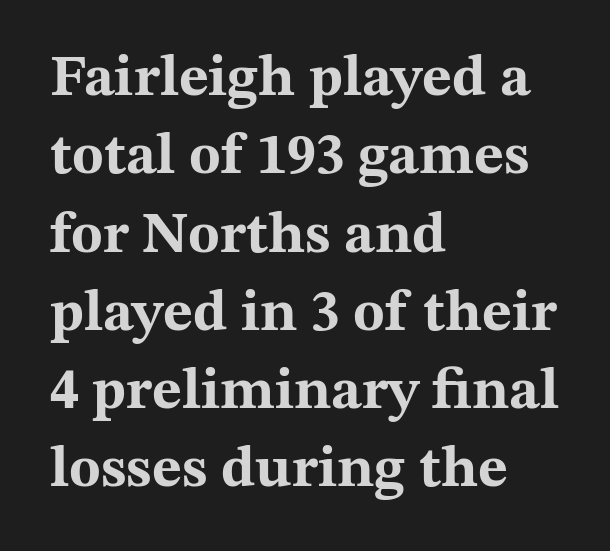
Q: Is the text bold? A: Yes.
Q: Is the text italic (slanted)? A: No, it is upright.
Q: Is the typeface a serif or a sans-serif typeface? A: Serif.
Q: Is the text underlined? A: No.
Q: How is the paragraph aligned? A: Left-aligned.
Q: Is the spacing between letters normal or unusually wide? A: Normal.
Q: Is the spacing between lines tight, normal or loose? A: Normal.
Q: Width (condensed, normal, or wide)? A: Wide.
Q: Stroke contrast? A: Medium.
Q: x-height? A: Medium.
Q: Monospaced? A: No.
